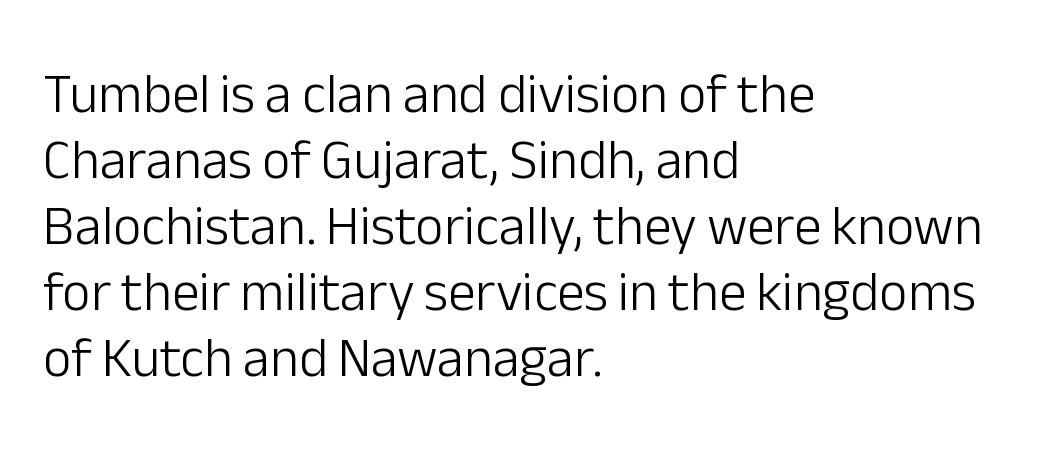
Posture: vertical. The strokes are not fattened; the text isn't bold. If you drew a ruler down the left edge, every line would touch it. Look at the bottom of the vertical strokes: they stop flat, with no serifs. Tracking here is standard; glyphs follow each other at the usual distance. Just letters on the line, the space beneath them empty.
